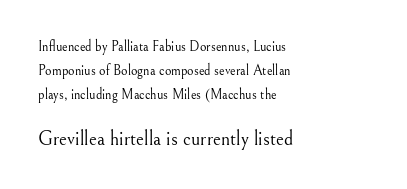
The lines in this sample share a left origin and differ only in where they stop. The rendering enlarges the type as you move from the upper chunk to the lower. Upright lettering throughout. The string is rendered with underlining switched off. The letterforms sit at book weight or below. Observe the ordinary spacing: letters are neighbours, not strangers.
